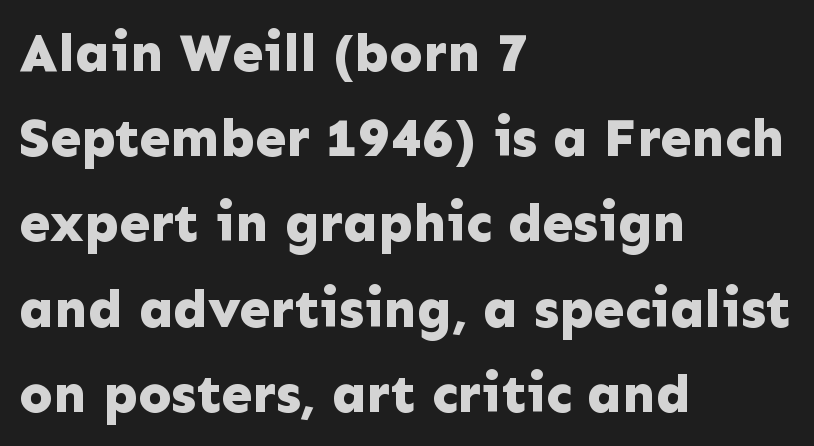
Character widths vary here, with narrow letters taking less room than wide ones. Designer's note — italics off, roman on. The foot of each line stays bare and open. Are there feet on the stems? There aren't — it's a sans. Each word holds together tightly as a unit, with standard inter-letter gaps.
